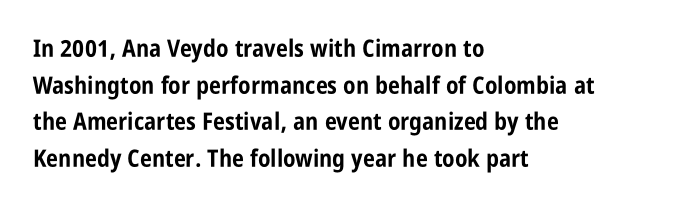
A typesetter would call this zero additional tracking. The letters stand upright; this is a roman face. Regular leading. The passage is arranged the way most books set body copy — flush left. Rule under the text: the space is simply empty. Strokes here are thick enough to call this a true bold.
